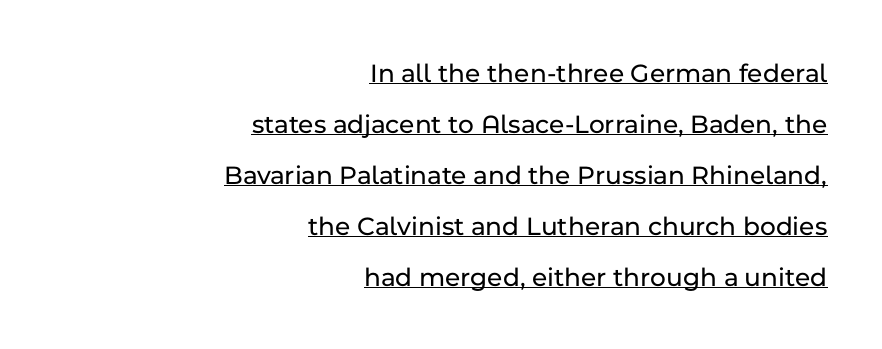
Q: Is the text italic (slanted)? A: No, it is upright.
Q: Is the text underlined? A: Yes.
Q: How is the paragraph aligned? A: Right-aligned.
Q: Is the spacing between letters normal or unusually wide? A: Normal.
